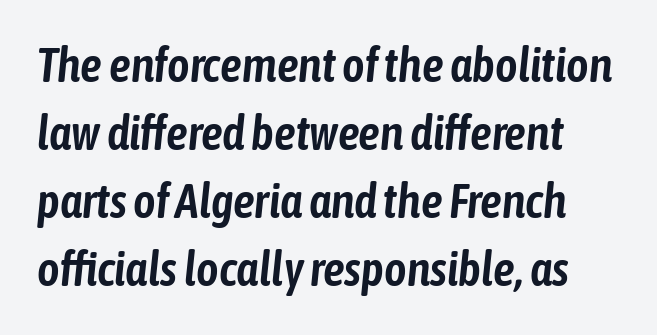
An italicized treatment has been applied to the whole sample. Compared with typical paragraphs, the rows here are spaced about the same. Think of a printed novel: that variable character pitch is what you see here. Unmarked baselines from the first word to the last. Inter-character spacing is left at the font's built-in metrics.
